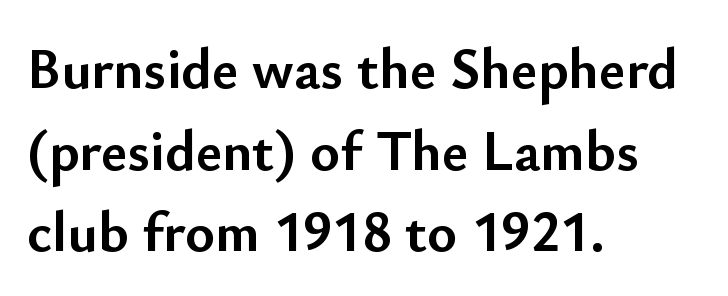
Q: Is the text bold? A: Yes.
Q: Is the text italic (slanted)? A: No, it is upright.
Q: Is the typeface a serif or a sans-serif typeface? A: Sans-serif.
Q: Is the text underlined? A: No.
Q: How is the paragraph aligned? A: Left-aligned.
Q: Is the spacing between letters normal or unusually wide? A: Normal.
Q: Is the spacing between lines tight, normal or loose? A: Normal.
Q: Width (condensed, normal, or wide)? A: Normal.
Q: Stroke contrast? A: Low.
Q: x-height? A: Small.
Q: Monospaced? A: No.
